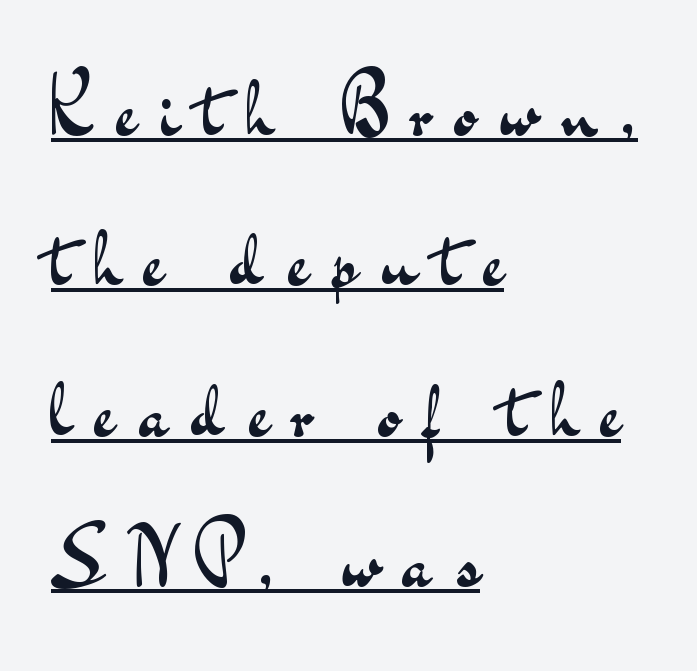
{"serif": "no", "bold": "no", "weight": "regular", "width": "wide", "stroke_contrast": "medium", "x_height": "small", "monospaced": "no", "underline": "yes", "align": "left", "line_spacing_ratio": 1.88, "letter_spacing": "wide", "letter_spacing_em": 0.3, "glyph_px": 80}
